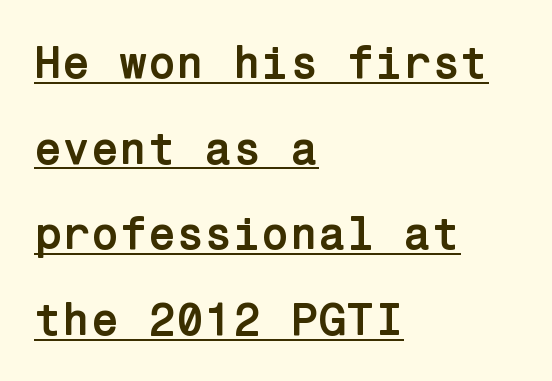
{"serif": "no", "italic": "no", "bold": "yes", "weight": "semibold", "width": "normal", "stroke_contrast": "low", "x_height": "medium", "underline": "yes", "align": "left", "line_spacing_ratio": 1.86, "letter_spacing": "normal", "letter_spacing_em": 0.0, "glyph_px": 46}
